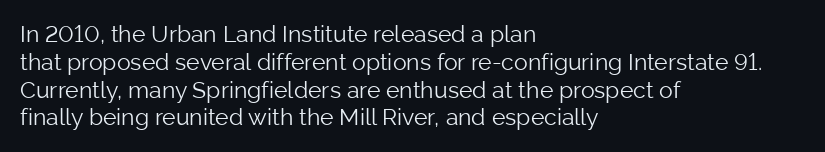
Q: Is the text bold? A: No.
Q: Is the text italic (slanted)? A: No, it is upright.
Q: Is the text underlined? A: No.
Q: How is the paragraph aligned? A: Left-aligned.
Q: Is the spacing between letters normal or unusually wide? A: Normal.
